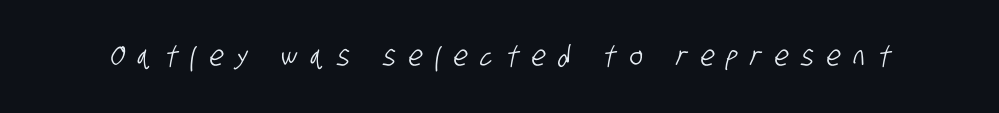
Q: Is the typeface a serif or a sans-serif typeface? A: Sans-serif.
Q: Is the text underlined? A: No.
Q: Is the spacing between letters normal or unusually wide? A: Unusually wide.
Q: Width (condensed, normal, or wide)? A: Condensed.
Q: Stroke contrast? A: Low.
Q: x-height? A: Large.
Q: Monospaced? A: No.
